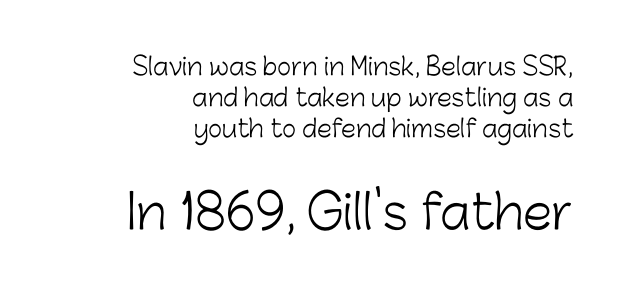
Q: Is the text bold? A: No.
Q: Is the text italic (slanted)? A: No, it is upright.
Q: Is the typeface a serif or a sans-serif typeface? A: Sans-serif.
Q: Is the text underlined? A: No.
Q: How is the paragraph aligned? A: Right-aligned.
Q: Is the spacing between letters normal or unusually wide? A: Normal.
Q: Is the spacing between lines tight, normal or loose? A: Normal.
Q: Which block of text is set in a larger size, the first (top) or the second (bottom)? A: The second (bottom) one.
Q: Width (condensed, normal, or wide)? A: Normal.
Q: Stroke contrast? A: Low.
Q: x-height? A: Medium.
Q: Monospaced? A: No.
